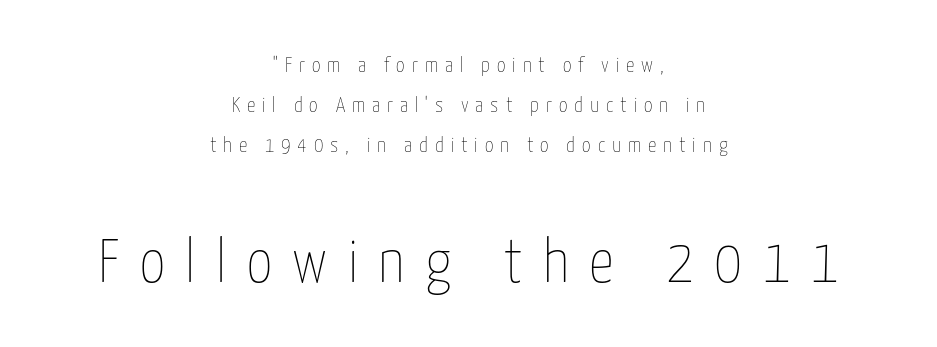
Q: Is the text bold? A: No.
Q: Is the text italic (slanted)? A: No, it is upright.
Q: Is the text underlined? A: No.
Q: How is the paragraph aligned? A: Centered.
Q: Is the spacing between letters normal or unusually wide? A: Unusually wide.
Q: Is the spacing between lines tight, normal or loose? A: Loose.
Q: Which block of text is set in a larger size, the first (top) or the second (bottom)? A: The second (bottom) one.
Q: Width (condensed, normal, or wide)? A: Condensed.
Q: Stroke contrast? A: Low.
Q: x-height? A: Medium.
Q: Monospaced? A: No.
